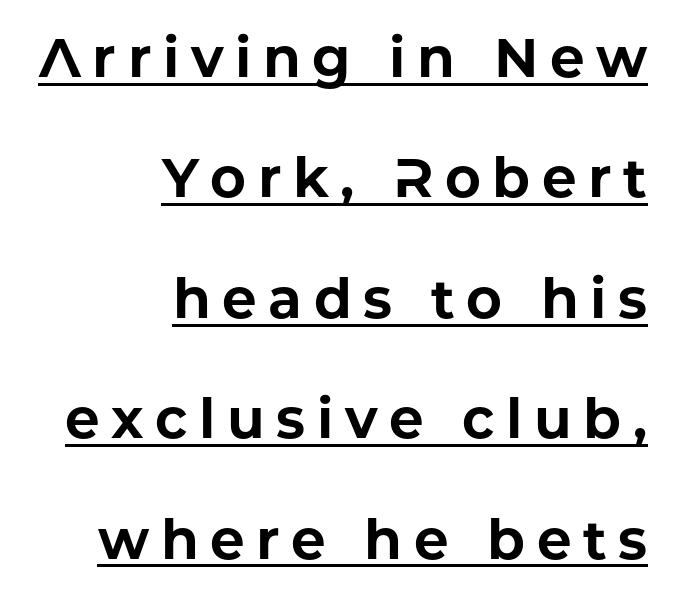
{"serif": "no", "italic": "no", "bold": "yes", "weight": "bold", "width": "normal", "stroke_contrast": "low", "x_height": "medium", "monospaced": "no", "underline": "yes", "align": "right", "line_spacing": "loose", "line_spacing_ratio": 2.19, "letter_spacing": "wide", "letter_spacing_em": 0.21, "glyph_px": 55}
